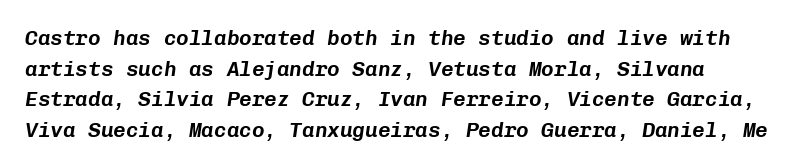
The image shows 21 px text type, italic (leaning right); set left-aligned, normal line spacing (1.46x), normal letter spacing, not underlined.
